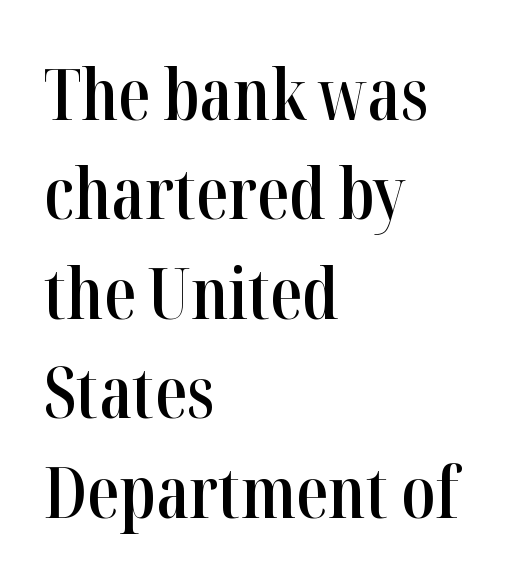
The image shows 71 px semibold, condensed serif type, upright; set left-aligned, normal line spacing (1.4x), normal letter spacing, not underlined; high stroke contrast and a medium x-height.
